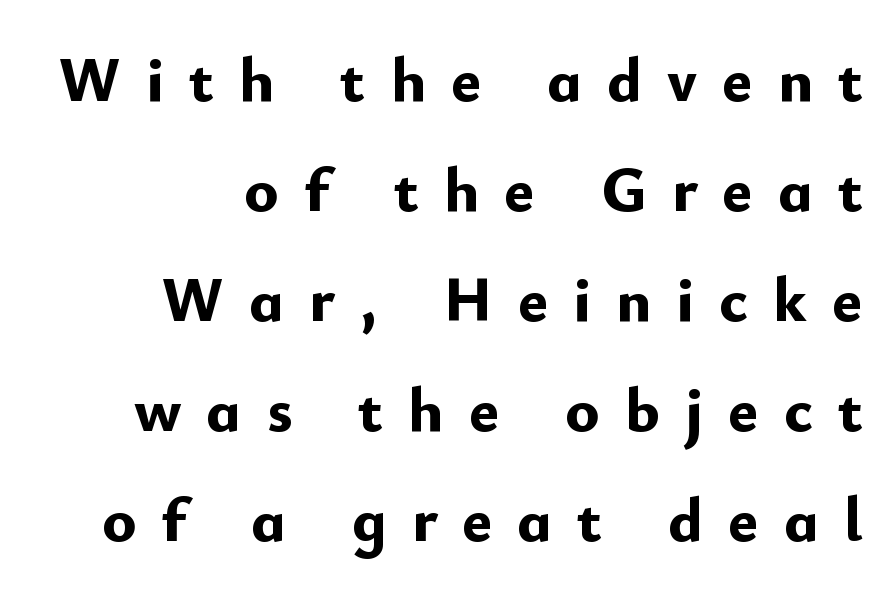
{"serif": "no", "italic": "no", "bold": "yes", "weight": "bold", "width": "normal", "stroke_contrast": "low", "x_height": "small", "monospaced": "no", "underline": "no", "align": "right", "line_spacing_ratio": 1.72, "letter_spacing": "wide", "letter_spacing_em": 0.39, "glyph_px": 64}
